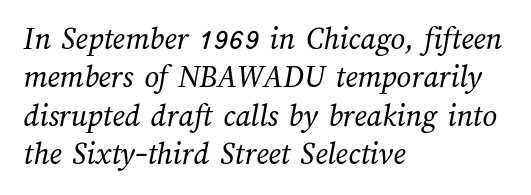
Spacing verdict: proportional, widths tailored to each character. The rendering anchors every line to the left-hand side. Ink coverage per letter is moderate at most. The specimen omits any rule beneath the text block's lines. The face used here is rendered with its standard letterfit.
